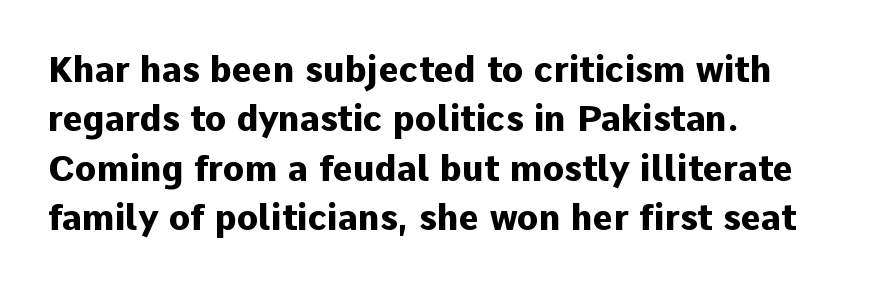
{"serif": "no", "italic": "no", "bold": "yes", "weight": "heavy", "width": "normal", "stroke_contrast": "low", "x_height": "medium", "monospaced": "no", "underline": "no", "align": "left", "line_spacing": "normal", "line_spacing_ratio": 1.41, "letter_spacing": "normal", "letter_spacing_em": 0.0, "glyph_px": 35}
